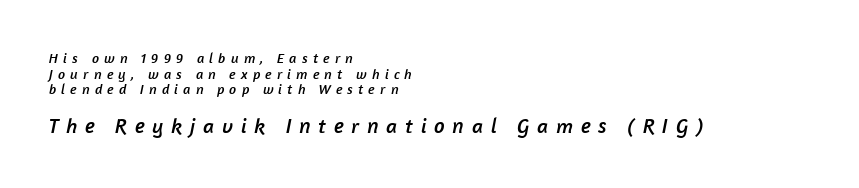
The image shows 21 px text type; set left-aligned, tight line spacing (1.11x), unusually wide letter spacing (+0.37 em), not underlined; the second (bottom) block is 1.5x larger.
